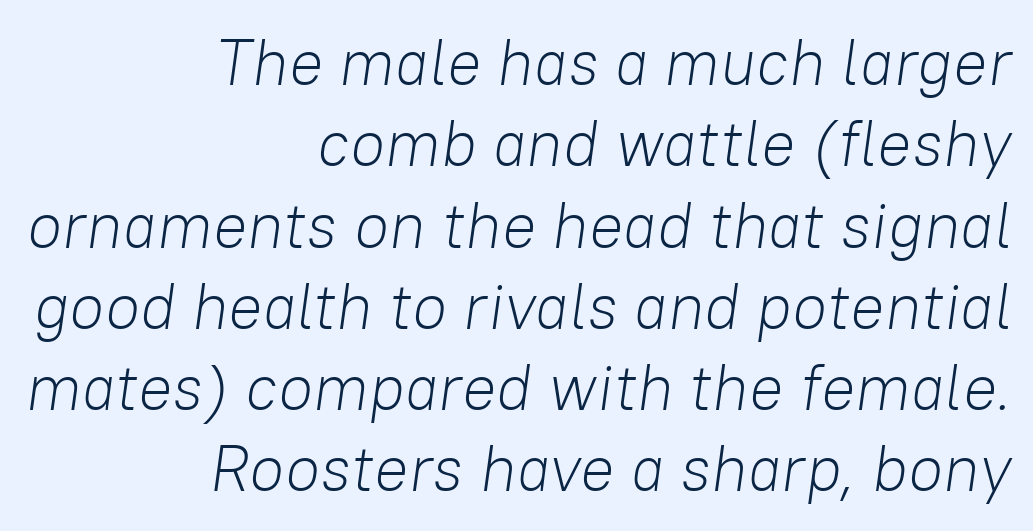
The image shows 64 px light type, italic (leaning right); set right-aligned, normal line spacing (1.27x), normal letter spacing, not underlined; low stroke contrast and a medium x-height.
